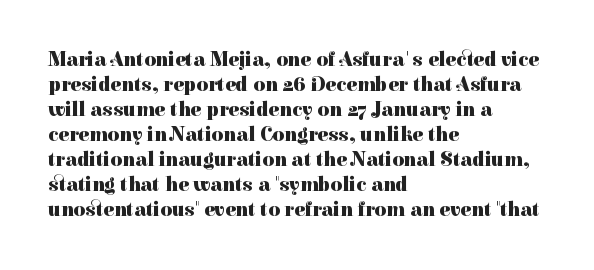
The image shows 20 px bold type, upright; set left-aligned, normal line spacing (1.25x), normal letter spacing, not underlined.
